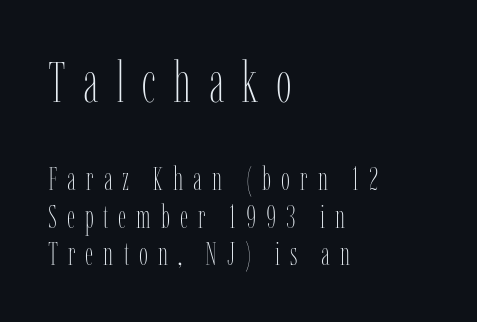
{"italic": "no", "bold": "no", "weight": "thin", "width": "condensed", "stroke_contrast": "low", "x_height": "medium", "monospaced": "no", "underline": "no", "align": "left", "line_spacing_ratio": 1.18, "letter_spacing": "wide", "letter_spacing_em": 0.31, "larger_block": "first", "size_ratio": 1.75, "glyph_px": 56}
